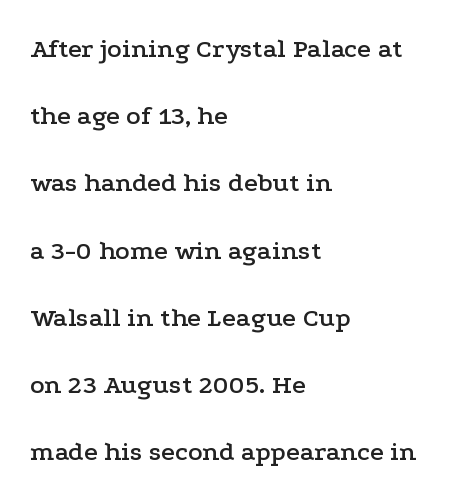
The image shows 27 px text type, upright; set left-aligned, loose line spacing (2.49x), normal letter spacing, not underlined.
